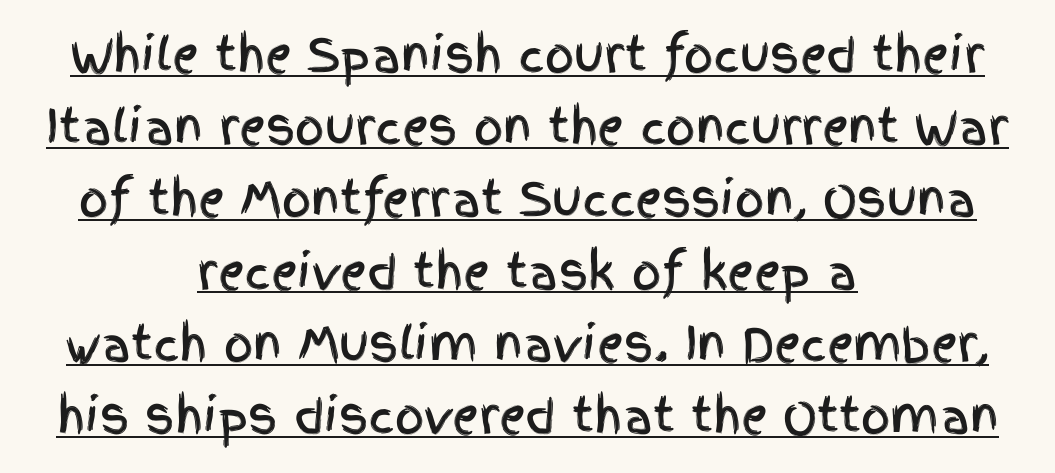
{"serif": "no", "italic": "no", "width": "condensed", "x_height": "large", "monospaced": "no", "underline": "yes", "align": "center", "line_spacing": "normal", "line_spacing_ratio": 1.57, "letter_spacing": "normal", "letter_spacing_em": 0.0, "glyph_px": 46}
